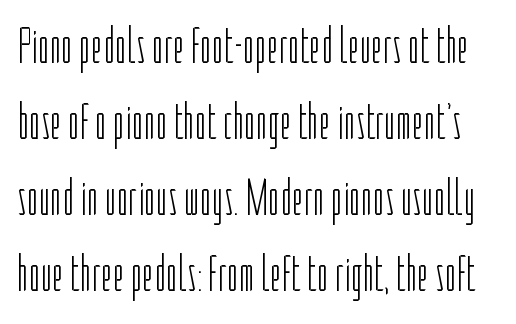
{"serif": "no", "italic": "no", "bold": "no", "weight": "light", "width": "condensed", "stroke_contrast": "low", "x_height": "medium", "monospaced": "no", "underline": "no", "line_spacing": "normal", "line_spacing_ratio": 1.49, "letter_spacing": "normal", "letter_spacing_em": 0.0, "glyph_px": 51}
